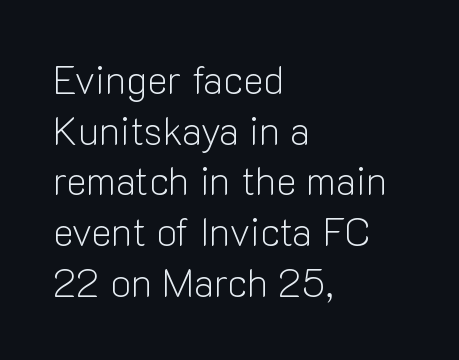
{"serif": "no", "italic": "no", "bold": "no", "weight": "light", "width": "normal", "stroke_contrast": "low", "x_height": "medium", "monospaced": "no", "underline": "no", "align": "left", "line_spacing": "normal", "line_spacing_ratio": 1.3, "letter_spacing": "normal", "letter_spacing_em": 0.0, "glyph_px": 39}
